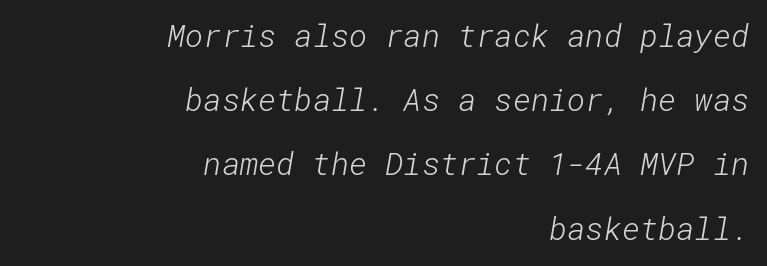
{"serif": "no", "bold": "no", "weight": "light", "width": "normal", "stroke_contrast": "low", "x_height": "medium", "underline": "no", "align": "right", "line_spacing": "loose", "line_spacing_ratio": 2.07, "letter_spacing": "normal", "letter_spacing_em": 0.0, "glyph_px": 31}
